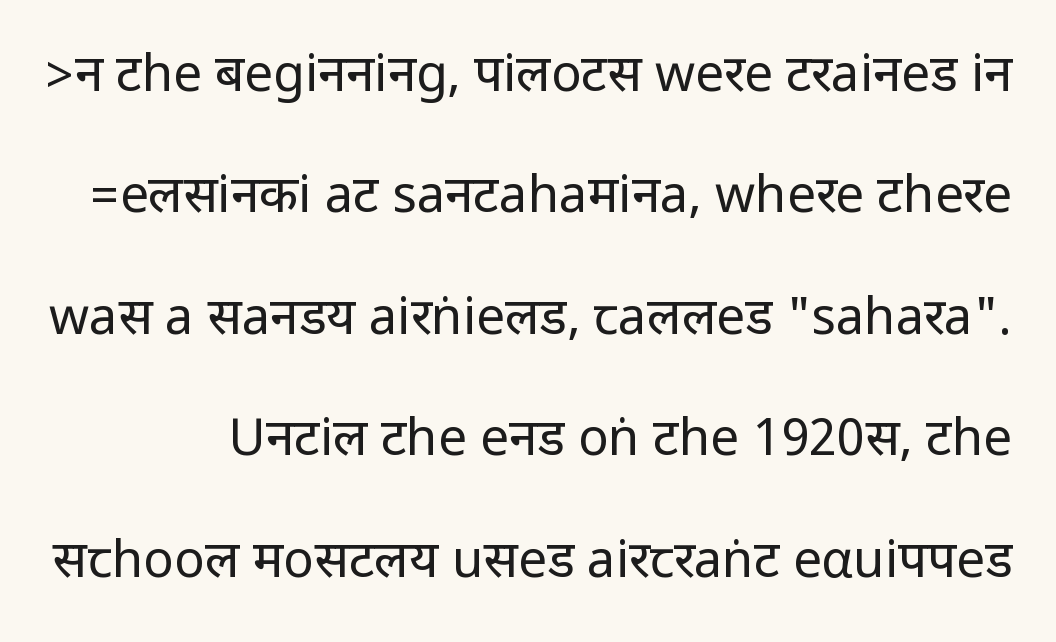
Q: Is the text bold? A: No.
Q: Is the text italic (slanted)? A: No, it is upright.
Q: Is the typeface a serif or a sans-serif typeface? A: Sans-serif.
Q: Is the text underlined? A: No.
Q: Is the spacing between letters normal or unusually wide? A: Normal.
Q: Is the spacing between lines tight, normal or loose? A: Loose.
Q: Width (condensed, normal, or wide)? A: Condensed.
Q: Stroke contrast? A: Low.
